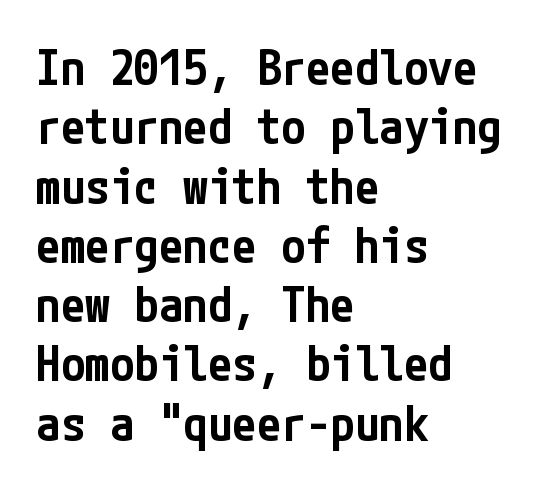
Q: Is the text bold? A: Semi-bold.
Q: Is the text italic (slanted)? A: No, it is upright.
Q: Is the typeface a serif or a sans-serif typeface? A: Sans-serif.
Q: Is the text underlined? A: No.
Q: How is the paragraph aligned? A: Left-aligned.
Q: Is the spacing between letters normal or unusually wide? A: Normal.
Q: Width (condensed, normal, or wide)? A: Condensed.
Q: Stroke contrast? A: Low.
Q: x-height? A: Medium.
